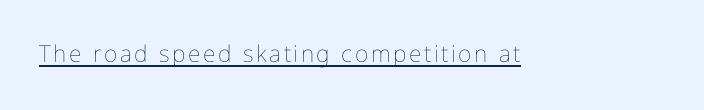
{"italic": "no", "bold": "no", "underline": "yes", "glyph_px": 23}
